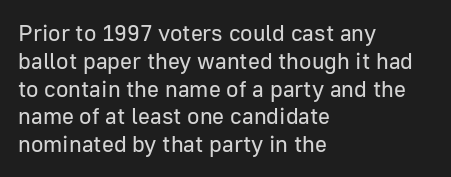
{"italic": "no", "bold": "no", "underline": "no", "align": "left", "line_spacing_ratio": 1.21, "letter_spacing": "normal", "letter_spacing_em": 0.0, "glyph_px": 23}
